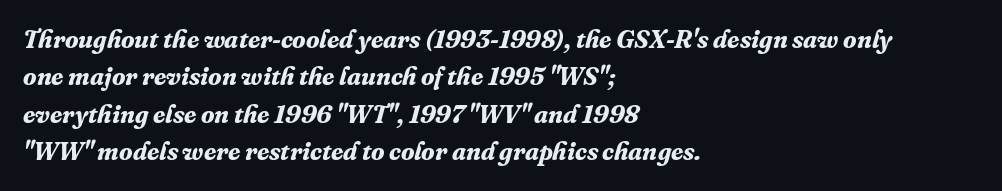
These lines were composed using italics. The rendering uses a moderate line-height, typical for paragraphs. Unmarked baselines from the first word to the last. What weight is shown? A full bold with thick strokes.
